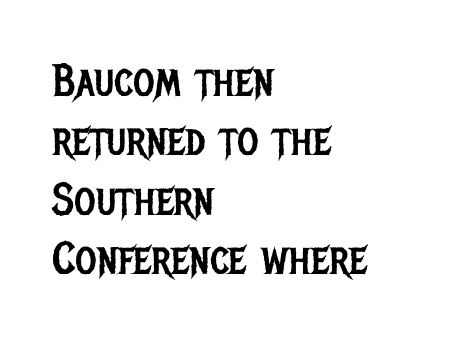
Leading matches the norm, producing a regular column. The letters stand straight up with perfectly vertical stems. No letter is thick-stroked: the sample isn't bold. Only glyphs here, with clear space below each row. There is no visible air inserted between adjacent glyphs.
